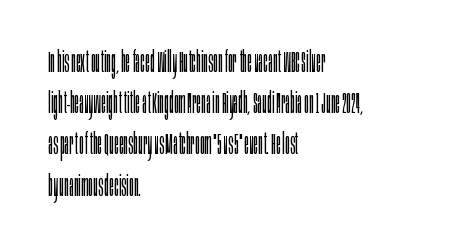
Q: Is the text bold? A: No.
Q: Is the text italic (slanted)? A: No, it is upright.
Q: Is the typeface a serif or a sans-serif typeface? A: Sans-serif.
Q: Is the text underlined? A: No.
Q: How is the paragraph aligned? A: Left-aligned.
Q: Is the spacing between letters normal or unusually wide? A: Normal.
Q: Is the spacing between lines tight, normal or loose? A: Normal.
Q: Width (condensed, normal, or wide)? A: Condensed.
Q: Stroke contrast? A: Low.
Q: x-height? A: Large.
Q: Monospaced? A: No.
